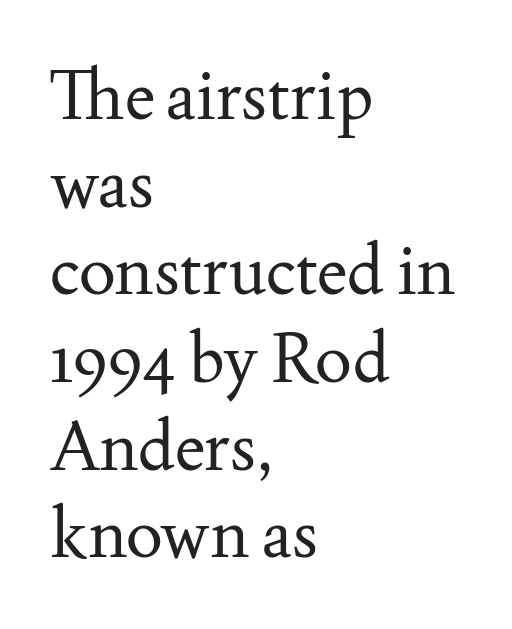
The image shows 69 px regular-weight serif type, upright; set left-aligned, normal line spacing (1.27x), normal letter spacing, not underlined; medium stroke contrast and a small x-height.
